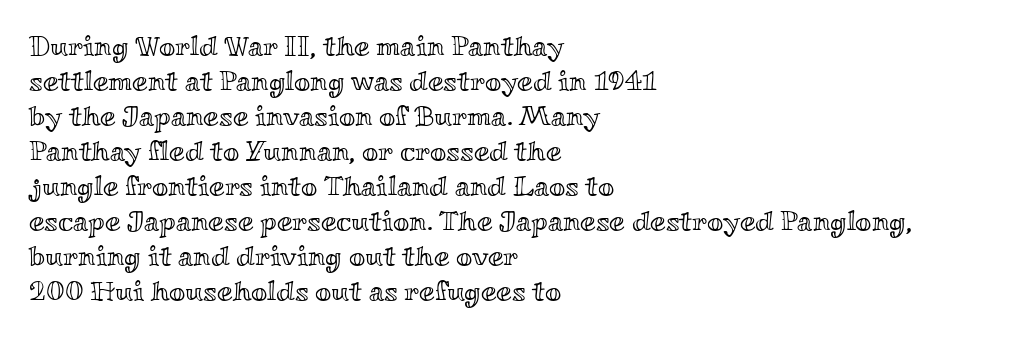
{"italic": "no", "width": "wide", "x_height": "small", "monospaced": "no", "underline": "no", "align": "left", "line_spacing": "normal", "line_spacing_ratio": 1.25, "letter_spacing": "normal", "letter_spacing_em": 0.0, "glyph_px": 28}
